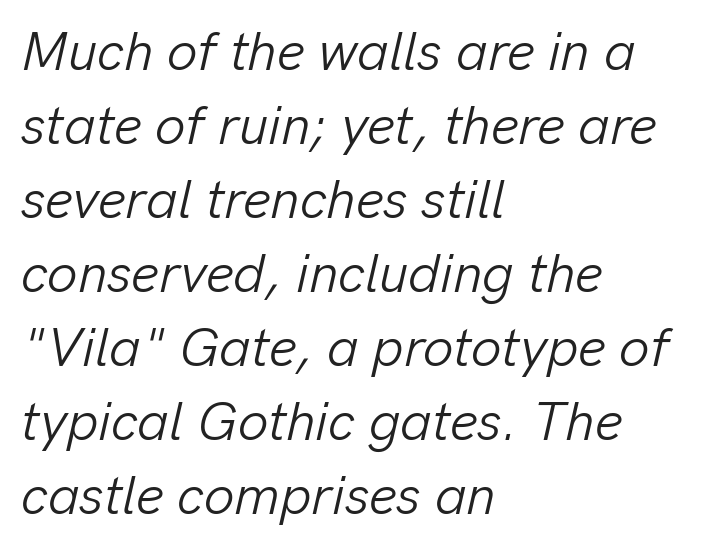
Spacing between characters is what you'd get straight out of the box. These lines are rendered in a variable-pitch font. Every row of glyphs begins at an identical x-position on the left. Leading matches the norm, producing a regular column.
